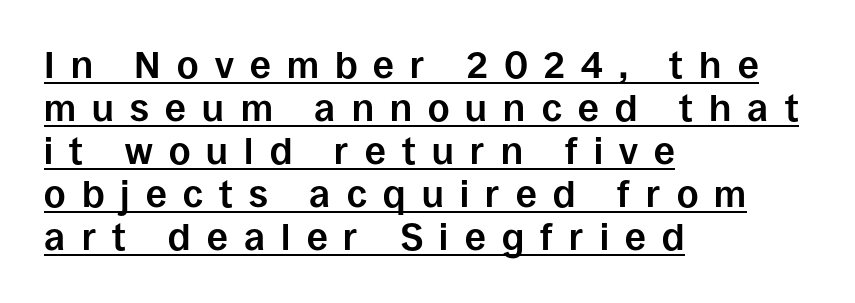
{"serif": "no", "italic": "no", "bold": "yes", "weight": "bold", "width": "normal", "stroke_contrast": "low", "x_height": "large", "monospaced": "no", "underline": "yes", "align": "left", "line_spacing_ratio": 1.16, "letter_spacing": "wide", "letter_spacing_em": 0.44, "glyph_px": 37}
